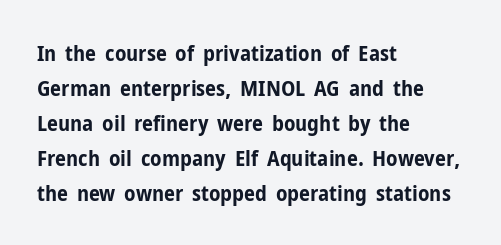
{"italic": "no", "bold": "yes", "underline": "no", "align": "left", "line_spacing": "normal", "line_spacing_ratio": 1.59, "letter_spacing": "normal", "letter_spacing_em": 0.0, "glyph_px": 22}
